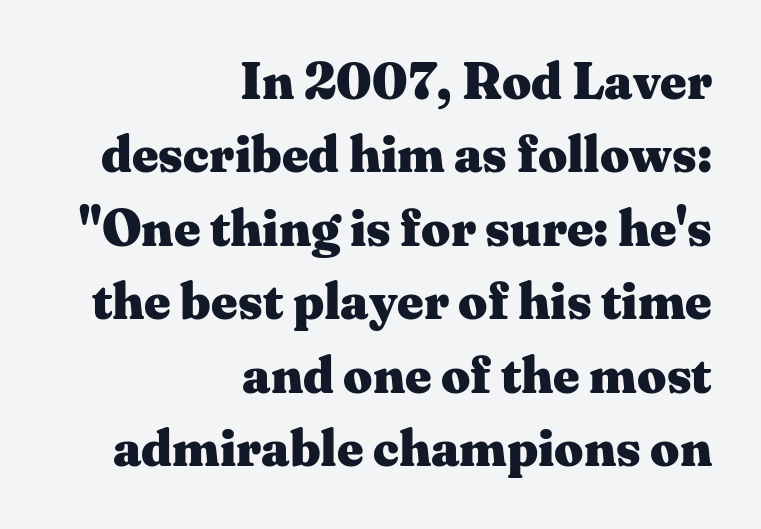
Note the varied advance widths — an 'i' is clearly narrower than an 'm'. Students, this is bold: see how much ink each stroke carries. This is roman type, the default non-slanted kind. A student would call this right alignment; a typographer would say flush right, rag left. The horizontal fit of the characters is conventional and even.
